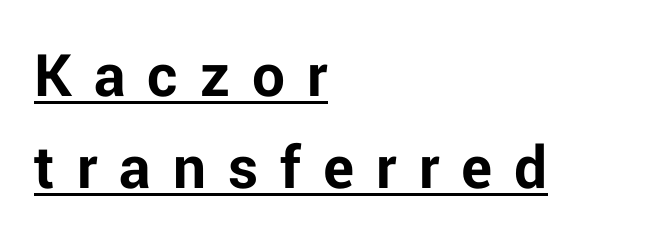
{"serif": "no", "italic": "no", "bold": "yes", "weight": "bold", "width": "normal", "stroke_contrast": "low", "x_height": "medium", "monospaced": "no", "underline": "yes", "align": "left", "line_spacing": "normal", "line_spacing_ratio": 1.42, "letter_spacing": "wide", "letter_spacing_em": 0.34, "glyph_px": 65}
